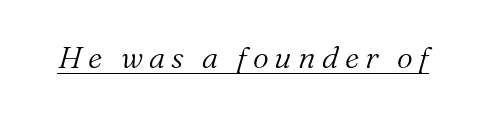
Q: Is the text bold? A: No.
Q: Is the text italic (slanted)? A: Yes, it leans right by about 16 degrees.
Q: Is the typeface a serif or a sans-serif typeface? A: Serif.
Q: Is the text underlined? A: Yes.
Q: Is the spacing between letters normal or unusually wide? A: Unusually wide.
Q: Width (condensed, normal, or wide)? A: Normal.
Q: Stroke contrast? A: Medium.
Q: x-height? A: Medium.
Q: Monospaced? A: No.
